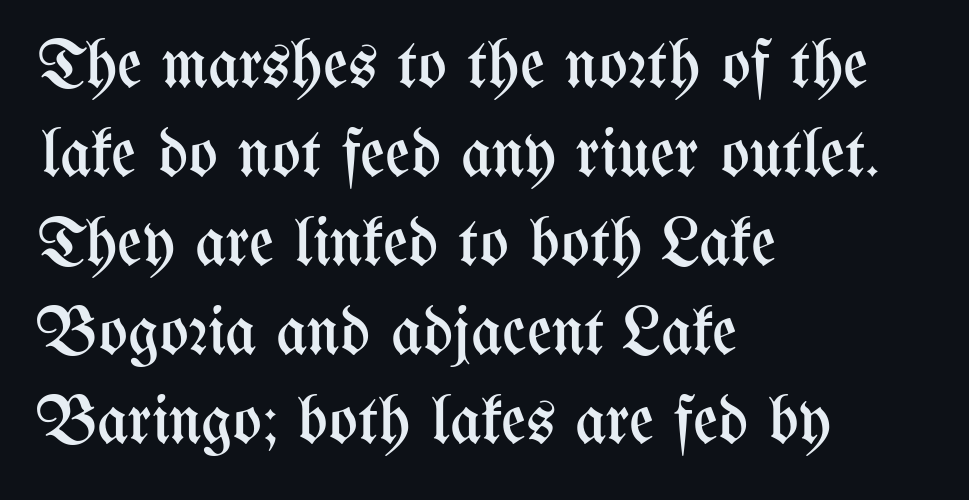
Nothing unusual about the tracking: characters are spaced as the font intends. In terms of posture, this sample is upright. Varying glyph widths throughout — classic text-font behaviour. Has an underline been added? It has not. This sample keeps an unexceptional amount of space between lines. The letters look calm and open, with moderate or lighter stems.
